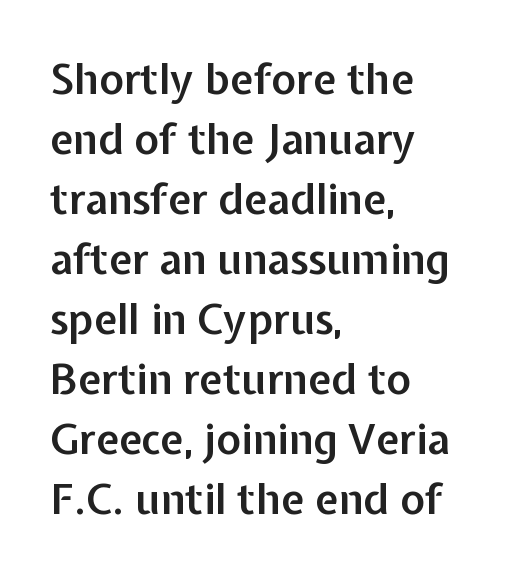
{"serif": "no", "italic": "no", "bold": "semi", "weight": "semibold", "width": "normal", "stroke_contrast": "low", "x_height": "medium", "monospaced": "no", "underline": "no", "align": "left", "line_spacing": "normal", "line_spacing_ratio": 1.43, "letter_spacing": "normal", "letter_spacing_em": 0.0, "glyph_px": 42}
